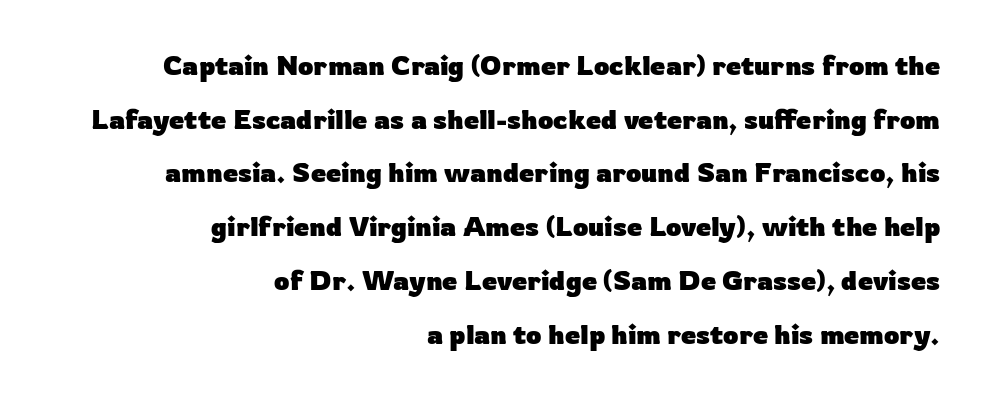
{"italic": "no", "bold": "yes", "underline": "no", "align": "right", "line_spacing": "loose", "line_spacing_ratio": 1.99, "letter_spacing": "normal", "letter_spacing_em": 0.0, "glyph_px": 27}
